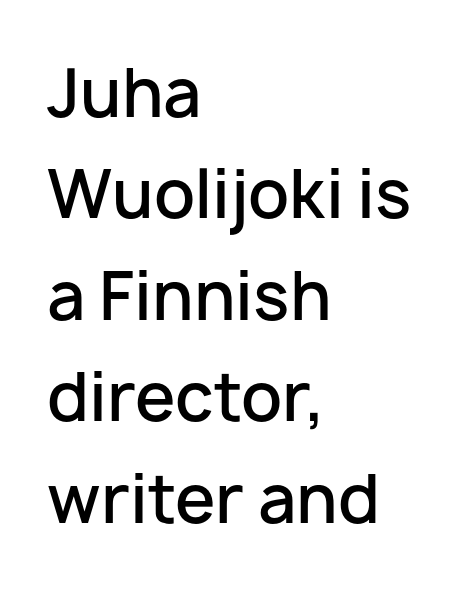
Letter spacing: default. Regarding leading, the lines here are spaced in the standard way. Italic: no, the glyphs are upright roman. Casual observation: everything's shoved over to the left. Spacing verdict: proportional, widths tailored to each character. The string is rendered with underlining switched off.
